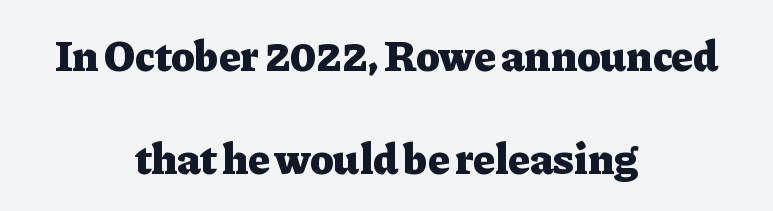
Q: Is the text bold? A: Yes.
Q: Is the text italic (slanted)? A: No, it is upright.
Q: Is the typeface a serif or a sans-serif typeface? A: Serif.
Q: Is the text underlined? A: No.
Q: How is the paragraph aligned? A: Centered.
Q: Is the spacing between letters normal or unusually wide? A: Normal.
Q: Is the spacing between lines tight, normal or loose? A: Loose.
Q: Width (condensed, normal, or wide)? A: Normal.
Q: Stroke contrast? A: Low.
Q: x-height? A: Medium.
Q: Monospaced? A: No.
